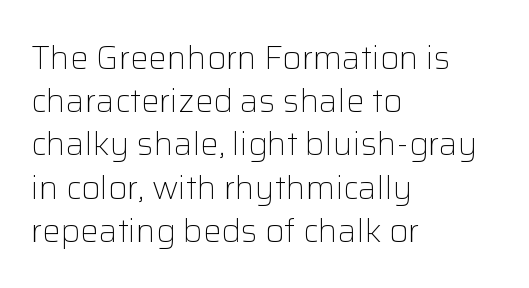
The image shows 33 px light sans-serif type, upright; set left-aligned, normal line spacing (1.31x), normal letter spacing, not underlined; low stroke contrast and a medium x-height.
